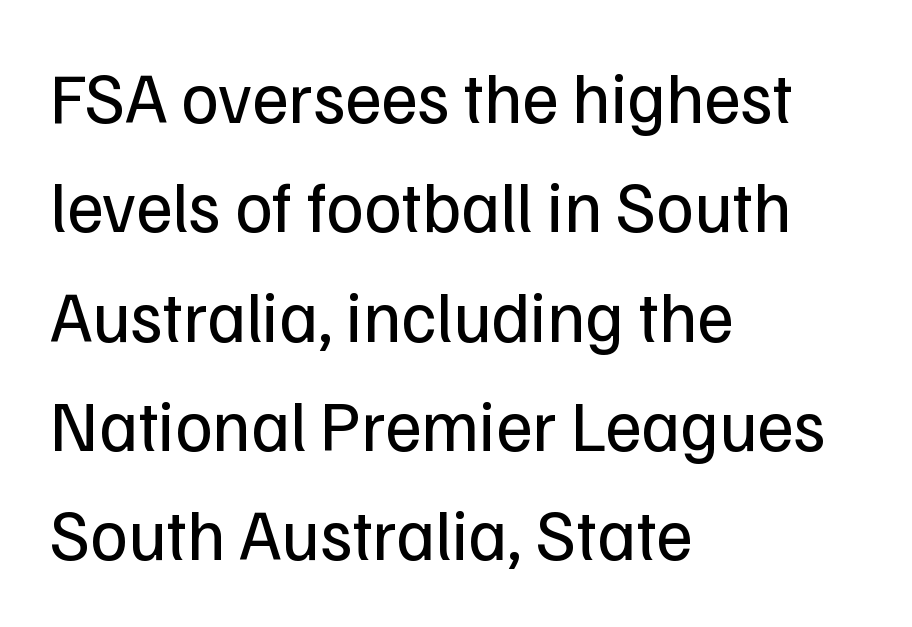
{"serif": "no", "italic": "no", "bold": "no", "weight": "regular", "width": "normal", "stroke_contrast": "low", "x_height": "medium", "monospaced": "no", "underline": "no", "align": "left", "line_spacing": "normal", "line_spacing_ratio": 1.54, "letter_spacing": "normal", "letter_spacing_em": 0.0, "glyph_px": 71}
